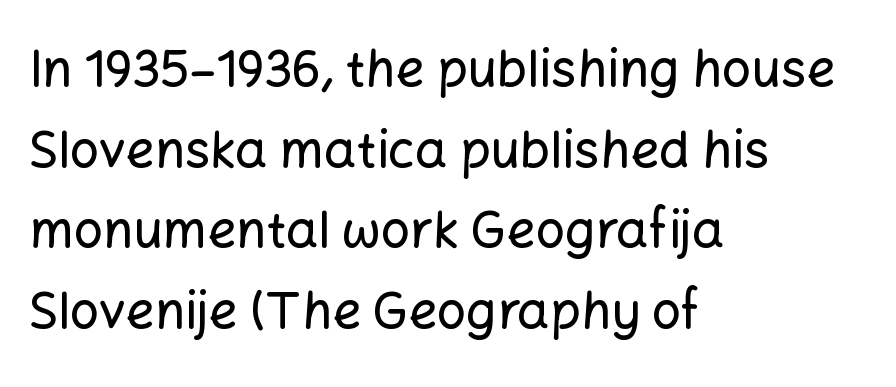
The designer left line spacing at the default. This sample has the flowing, uneven cadence of proportional lettering. Standard letterfit; no display-style spreading of the glyphs. This is the regular roman posture of the typeface.
